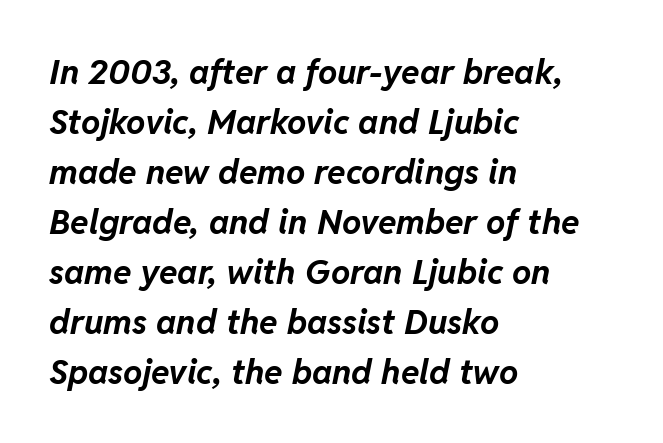
The image shows 34 px bold type, italic (leaning right); set left-aligned, normal line spacing (1.47x), normal letter spacing, not underlined; low stroke contrast and a medium x-height.
